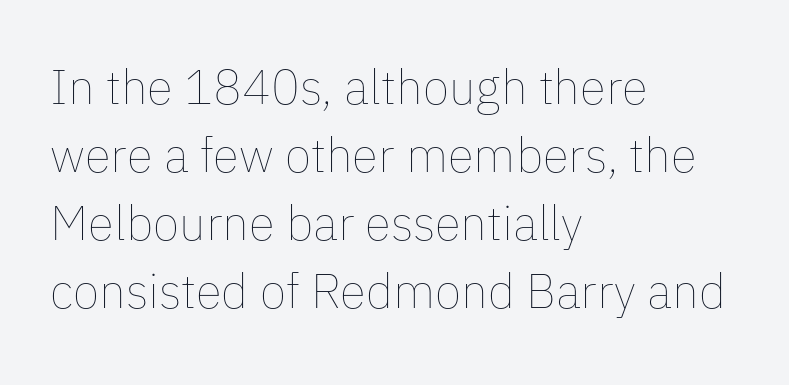
Evenly set lines give the paragraph a standard silhouette. Style check: upright. A light-to-regular cut is what we see here. There is no visible air inserted between adjacent glyphs. The text block is weighted toward the left margin, trailing off unevenly rightward. Each letter keeps its own natural width here, so spacing adapts to shape.
